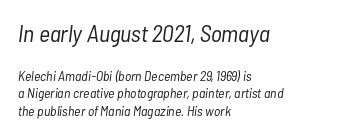
{"italic": "yes", "lean": "right", "slant_degrees": 7, "bold": "no", "underline": "no", "align": "left", "line_spacing_ratio": 1.24, "letter_spacing": "normal", "letter_spacing_em": 0.0, "larger_block": "first", "size_ratio": 1.71, "glyph_px": 24}
